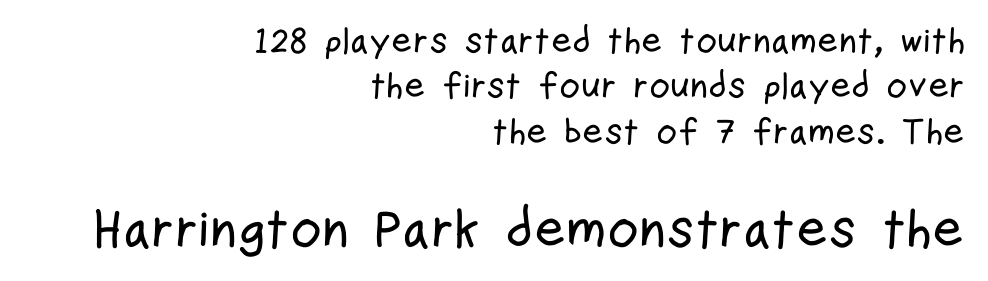
Q: Is the text italic (slanted)? A: No, it is upright.
Q: Is the typeface a serif or a sans-serif typeface? A: Sans-serif.
Q: Is the text underlined? A: No.
Q: How is the paragraph aligned? A: Right-aligned.
Q: Is the spacing between letters normal or unusually wide? A: Normal.
Q: Is the spacing between lines tight, normal or loose? A: Normal.
Q: Which block of text is set in a larger size, the first (top) or the second (bottom)? A: The second (bottom) one.
Q: Width (condensed, normal, or wide)? A: Condensed.
Q: Stroke contrast? A: Low.
Q: x-height? A: Medium.
Q: Monospaced? A: No.
